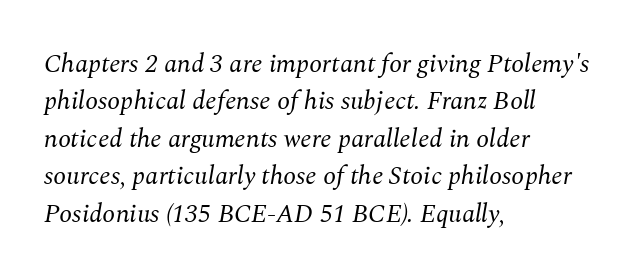
The image shows 26 px text type, italic (leaning right); set left-aligned, normal line spacing (1.44x), normal letter spacing, not underlined.
